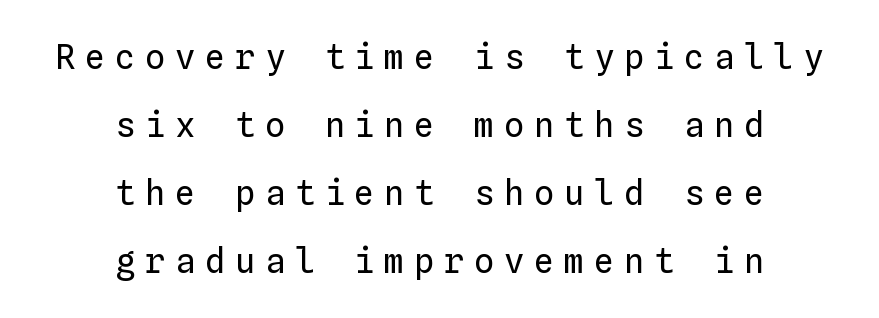
The image shows 34 px regular-weight type, upright, monospaced; set centered, loose line spacing (2.0x), unusually wide letter spacing (+0.28 em), not underlined; low stroke contrast and a medium x-height.
